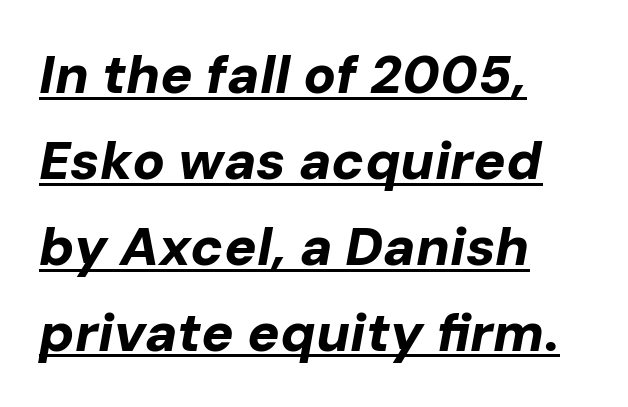
{"italic": "yes", "lean": "right", "slant_degrees": 10, "bold": "yes", "weight": "bold", "width": "normal", "stroke_contrast": "low", "x_height": "medium", "monospaced": "no", "underline": "yes", "align": "left", "line_spacing": "normal", "line_spacing_ratio": 1.59, "letter_spacing": "normal", "letter_spacing_em": 0.0, "glyph_px": 54}
